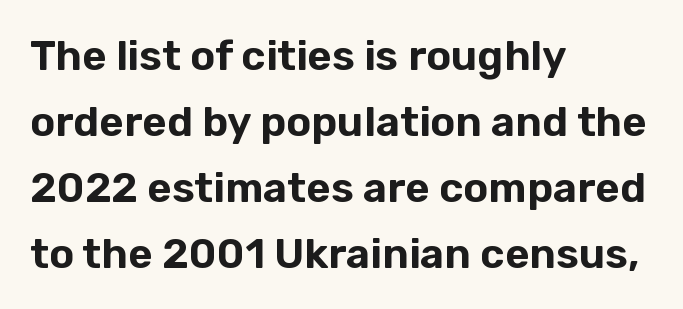
{"serif": "no", "italic": "no", "width": "normal", "stroke_contrast": "low", "x_height": "medium", "monospaced": "no", "underline": "no", "align": "left", "line_spacing": "normal", "line_spacing_ratio": 1.57, "letter_spacing": "normal", "letter_spacing_em": 0.0, "glyph_px": 42}
